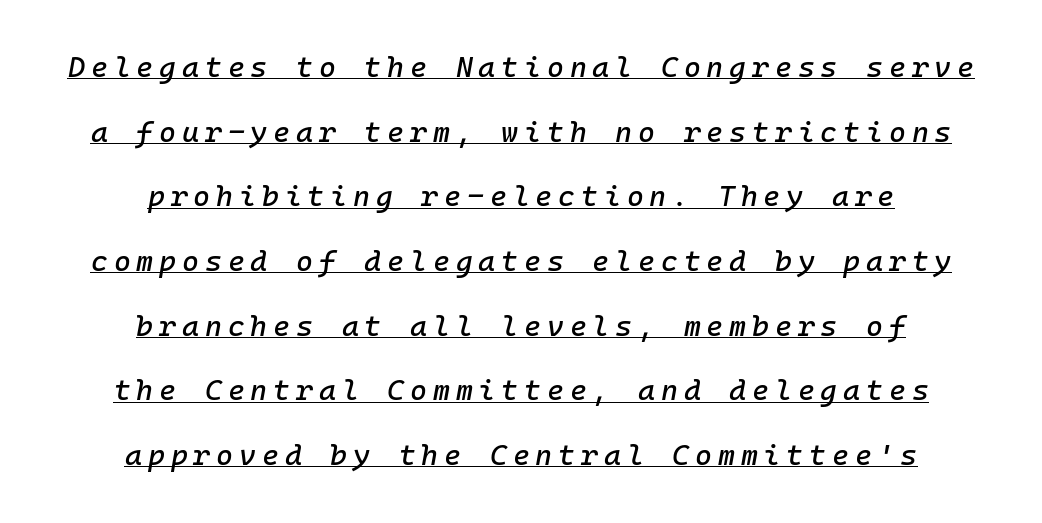
Q: Is the text italic (slanted)? A: Yes, it leans right by about 10 degrees.
Q: Is the text underlined? A: Yes.
Q: How is the paragraph aligned? A: Centered.
Q: Is the spacing between letters normal or unusually wide? A: Unusually wide.
Q: Is the spacing between lines tight, normal or loose? A: Loose.
Q: Width (condensed, normal, or wide)? A: Normal.
Q: Stroke contrast? A: Low.
Q: x-height? A: Medium.
Q: Monospaced? A: Yes.
